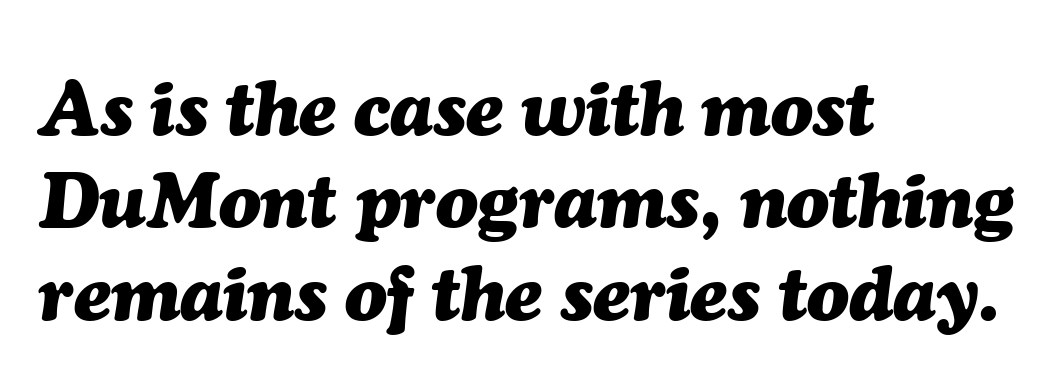
Is the type slanted? Yes — the strokes lean at a clear angle. These lines stack with their left ends in a neat column. Do the characters align in a grid? No, the font is proportional. Characters follow at the spacing the type designer built in. The specimen omits any rule beneath the text block's lines. You'd pick this weight for a headline — it's a proper bold.
